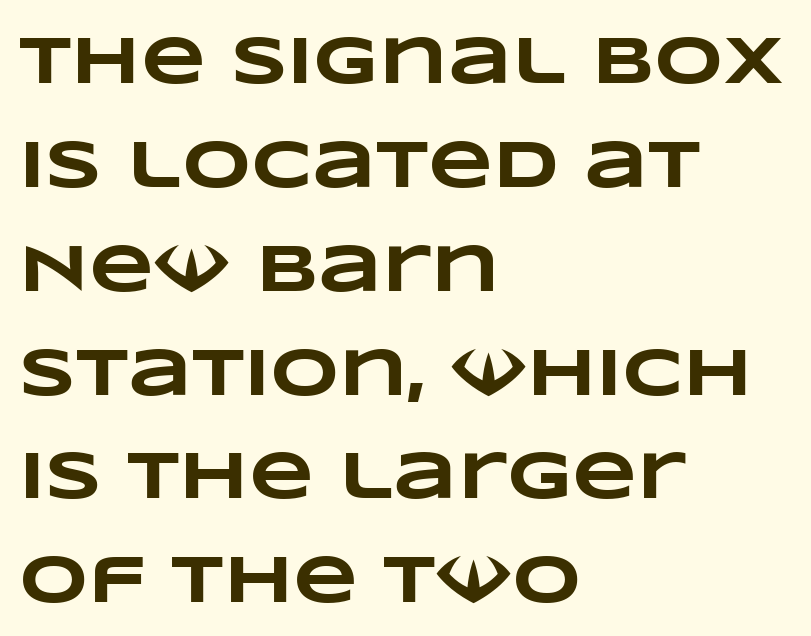
Q: Is the text bold? A: Yes.
Q: Is the text underlined? A: No.
Q: How is the paragraph aligned? A: Left-aligned.
Q: Is the spacing between letters normal or unusually wide? A: Normal.
Q: Is the spacing between lines tight, normal or loose? A: Normal.
Q: Width (condensed, normal, or wide)? A: Wide.
Q: Stroke contrast? A: Low.
Q: x-height? A: Large.
Q: Monospaced? A: No.
